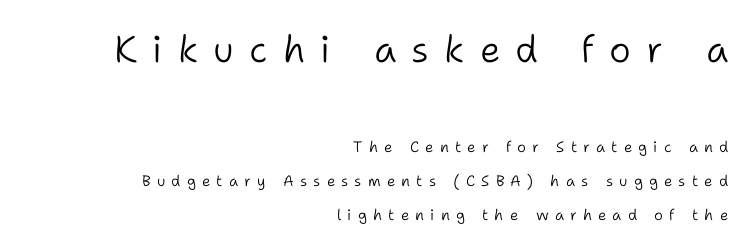
Q: Is the text bold? A: No.
Q: Is the text italic (slanted)? A: No, it is upright.
Q: Is the typeface a serif or a sans-serif typeface? A: Sans-serif.
Q: Is the text underlined? A: No.
Q: How is the paragraph aligned? A: Right-aligned.
Q: Is the spacing between letters normal or unusually wide? A: Unusually wide.
Q: Is the spacing between lines tight, normal or loose? A: Loose.
Q: Which block of text is set in a larger size, the first (top) or the second (bottom)? A: The first (top) one.
Q: Width (condensed, normal, or wide)? A: Normal.
Q: Stroke contrast? A: Low.
Q: x-height? A: Medium.
Q: Monospaced? A: No.
